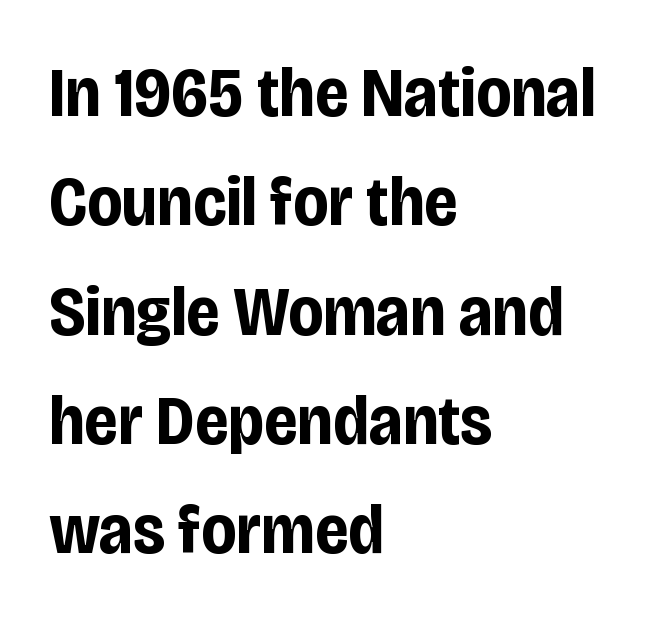
{"serif": "no", "italic": "no", "bold": "yes", "weight": "bold", "width": "condensed", "stroke_contrast": "low", "x_height": "large", "monospaced": "no", "underline": "no", "align": "left", "line_spacing": "normal", "line_spacing_ratio": 1.54, "letter_spacing": "normal", "letter_spacing_em": 0.0, "glyph_px": 71}
